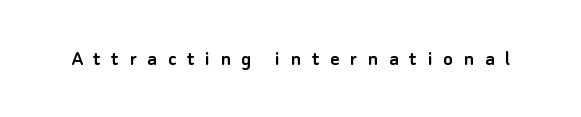
Q: Is the text italic (slanted)? A: No, it is upright.
Q: Is the text underlined? A: No.
Q: Is the spacing between letters normal or unusually wide? A: Unusually wide.
